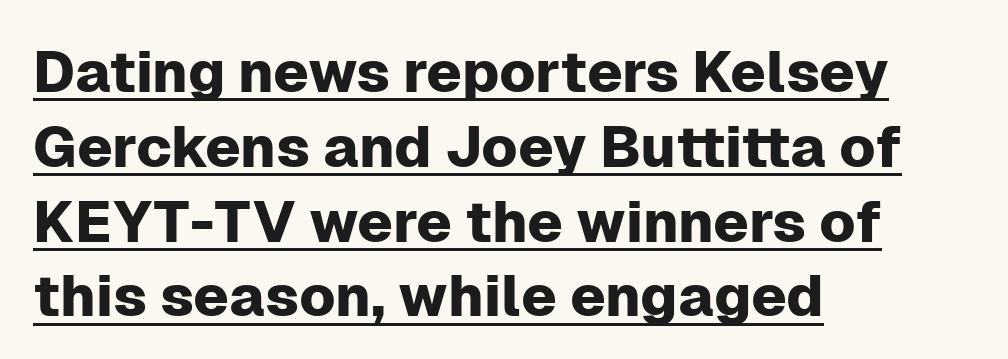
Q: Is the text italic (slanted)? A: No, it is upright.
Q: Is the typeface a serif or a sans-serif typeface? A: Sans-serif.
Q: Is the text underlined? A: Yes.
Q: How is the paragraph aligned? A: Left-aligned.
Q: Is the spacing between letters normal or unusually wide? A: Normal.
Q: Is the spacing between lines tight, normal or loose? A: Normal.
Q: Width (condensed, normal, or wide)? A: Normal.
Q: Stroke contrast? A: Low.
Q: x-height? A: Medium.
Q: Monospaced? A: No.
